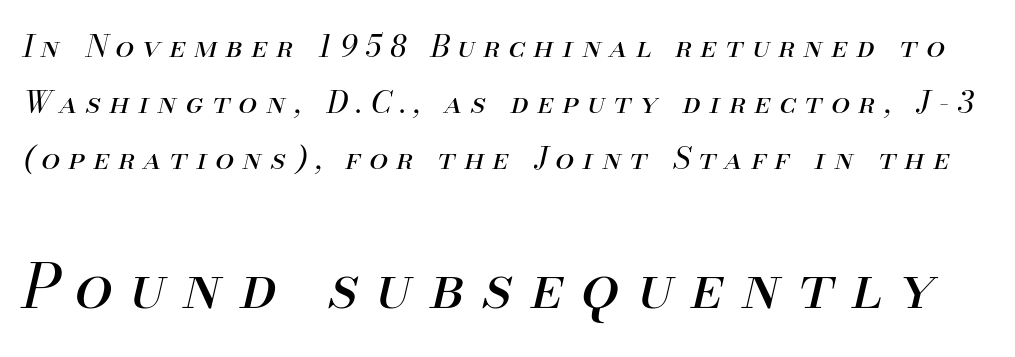
The passage shown leans; its letterforms are oblique. Plain, unruled lines of type. Stems and bowls with no extra thickness — not bold. These lines are rendered in a variable-pitch font. If you squint, the bottom block still reads clearly — it's the larger of the two.
